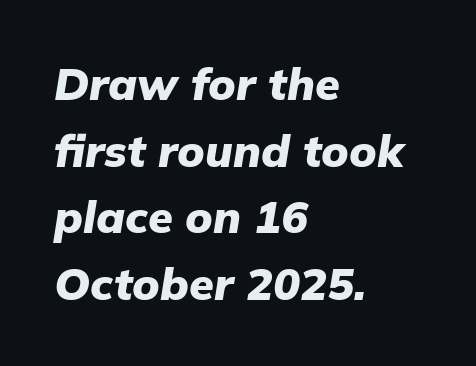
{"italic": "yes", "lean": "right", "slant_degrees": 9, "bold": "yes", "weight": "heavy", "width": "normal", "stroke_contrast": "low", "x_height": "medium", "monospaced": "no", "underline": "no", "align": "left", "line_spacing": "normal", "line_spacing_ratio": 1.48, "letter_spacing": "normal", "letter_spacing_em": 0.0, "glyph_px": 45}
